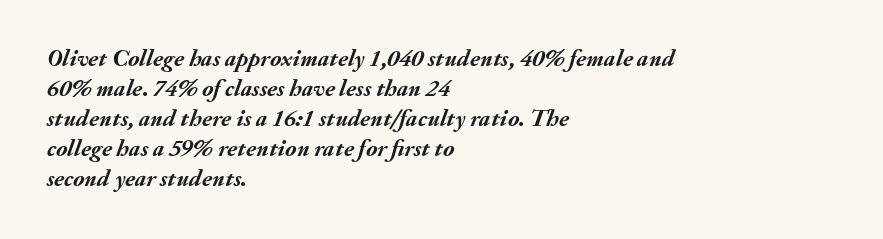
Q: Is the text bold? A: Yes.
Q: Is the text italic (slanted)? A: Yes, it leans right by about 20 degrees.
Q: Is the text underlined? A: No.
Q: How is the paragraph aligned? A: Left-aligned.
Q: Is the spacing between letters normal or unusually wide? A: Normal.
Q: Is the spacing between lines tight, normal or loose? A: Normal.
